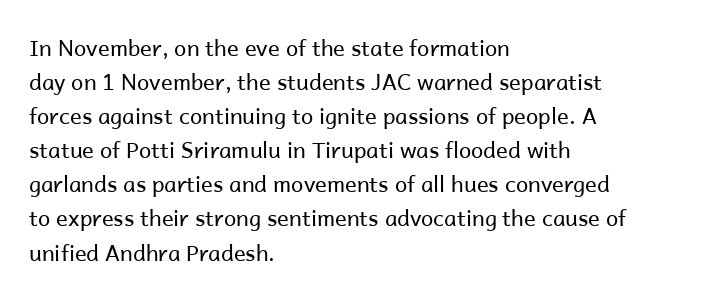
Caption: multi-line text, flush left, ragged right. Rendered with straight, roman letterforms. Beneath every word, the page is bare. Weight: not bold — regular or lighter. Nobody touched the tracking dial on this one. Vertically, the passage feels balanced, rows spaced as you'd expect.
